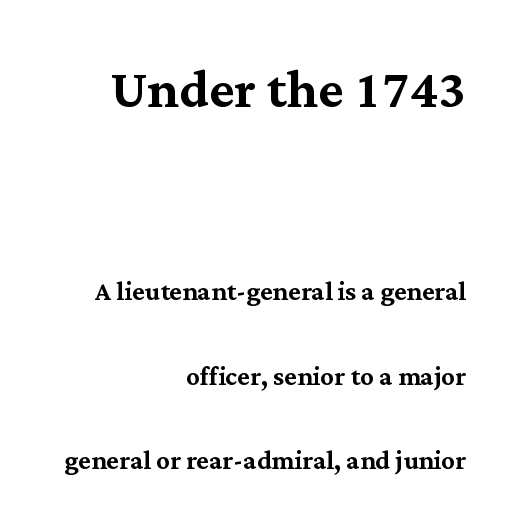
{"serif": "yes", "italic": "no", "width": "normal", "stroke_contrast": "medium", "x_height": "medium", "monospaced": "no", "underline": "no", "align": "right", "line_spacing": "loose", "line_spacing_ratio": 2.48, "letter_spacing": "normal", "letter_spacing_em": 0.0, "larger_block": "first", "size_ratio": 2.03, "glyph_px": 69}
